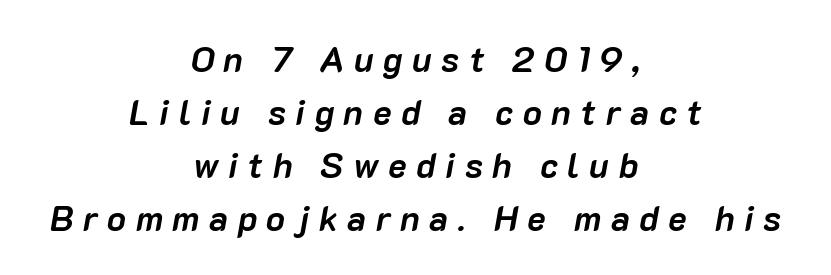
Q: Is the text bold? A: Yes.
Q: Is the text italic (slanted)? A: Yes, it leans right by about 10 degrees.
Q: Is the text underlined? A: No.
Q: How is the paragraph aligned? A: Centered.
Q: Is the spacing between letters normal or unusually wide? A: Unusually wide.
Q: Is the spacing between lines tight, normal or loose? A: Normal.
Q: Width (condensed, normal, or wide)? A: Normal.
Q: Stroke contrast? A: Low.
Q: x-height? A: Medium.
Q: Monospaced? A: No.
